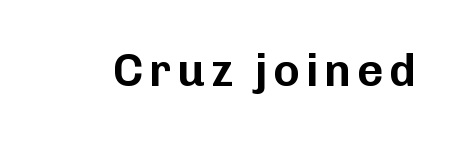
The image shows 45 px sans-serif type, upright; set not underlined; low stroke contrast and a medium x-height.
